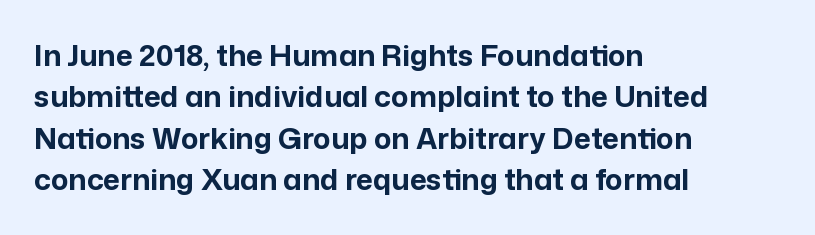
Layout note: lines flush left. Ordinary non-slanted type is in use. Look at the bottom of the vertical strokes: they stop flat, with no serifs. The letters sit at their default tracking, neither squeezed nor spread. Quick note: underline off.
